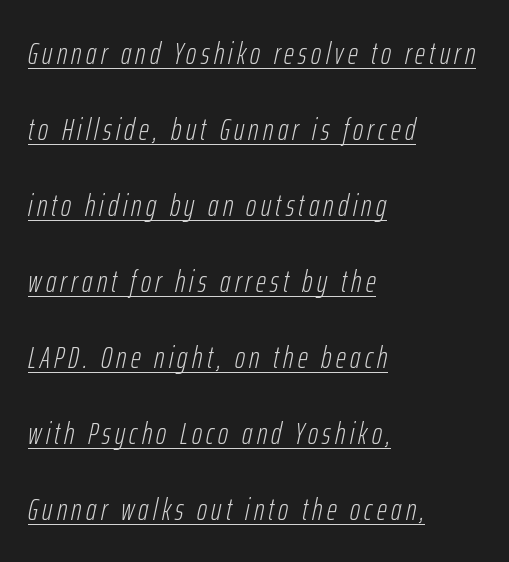
The image shows 31 px light, condensed type, italic (leaning right); set left-aligned, loose line spacing (2.45x), underlined; low stroke contrast and a medium x-height.
